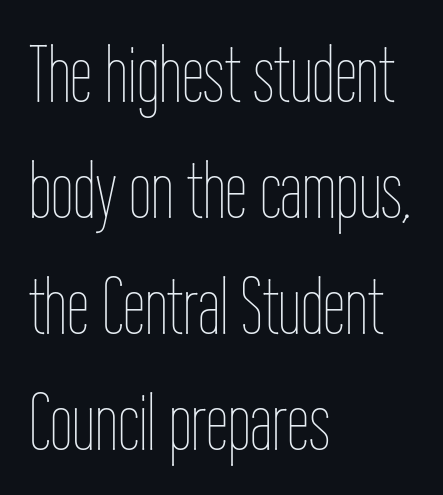
Is there any slant? The stems are plumb. The letters look calm and open, with moderate or lighter stems. Regular leading. A classic flush-left, rag-right setting is used for this passage.
